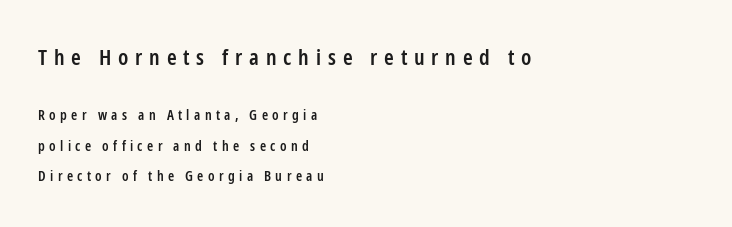
{"italic": "no", "bold": "semi", "underline": "no", "align": "left", "line_spacing": "loose", "line_spacing_ratio": 2.17, "letter_spacing": "wide", "letter_spacing_em": 0.31, "larger_block": "first", "size_ratio": 1.57, "glyph_px": 22}
